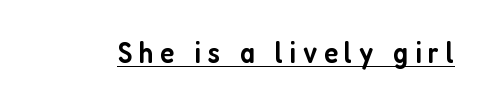
Nope, no serifs anywhere on these letters. Spacing verdict: proportional, widths tailored to each character. Students, observe the line beneath the letters — that is underlining. Tall strokes in this sample are plumb rather than angled. Stroke thickness is moderately raised; the sample reads as semibold. The letters are spread apart with noticeably loose tracking.
